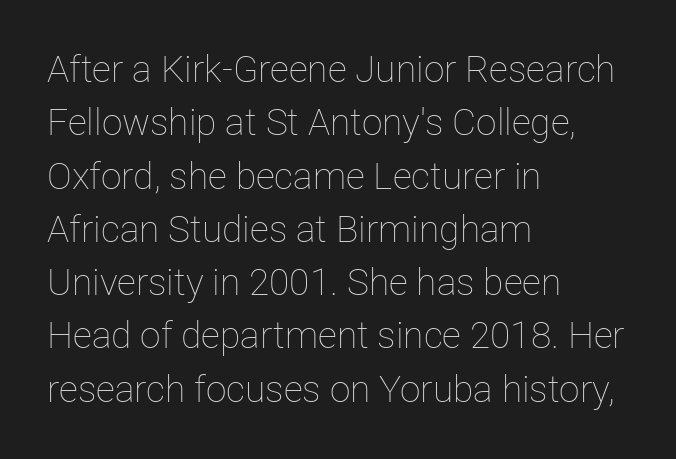
Q: Is the text bold? A: No.
Q: Is the text italic (slanted)? A: No, it is upright.
Q: Is the text underlined? A: No.
Q: How is the paragraph aligned? A: Left-aligned.
Q: Is the spacing between letters normal or unusually wide? A: Normal.
Q: Is the spacing between lines tight, normal or loose? A: Normal.
Q: Width (condensed, normal, or wide)? A: Normal.
Q: Stroke contrast? A: Low.
Q: x-height? A: Medium.
Q: Monospaced? A: No.
